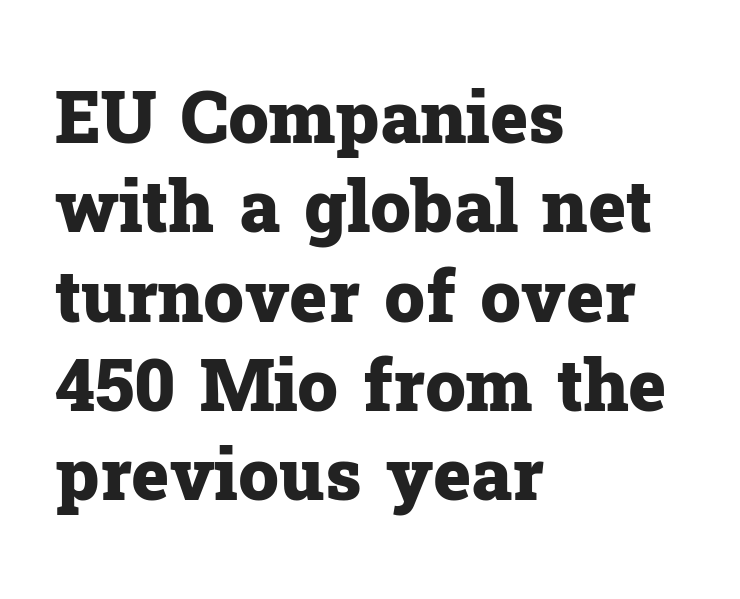
The rag falls on the right side of this text block. Default kerning and tracking; the words read as compact shapes. Here the designer chose a conventional face with non-uniform glyph widths. Does the type have serifs? Yes, each stem ends in a small foot.
